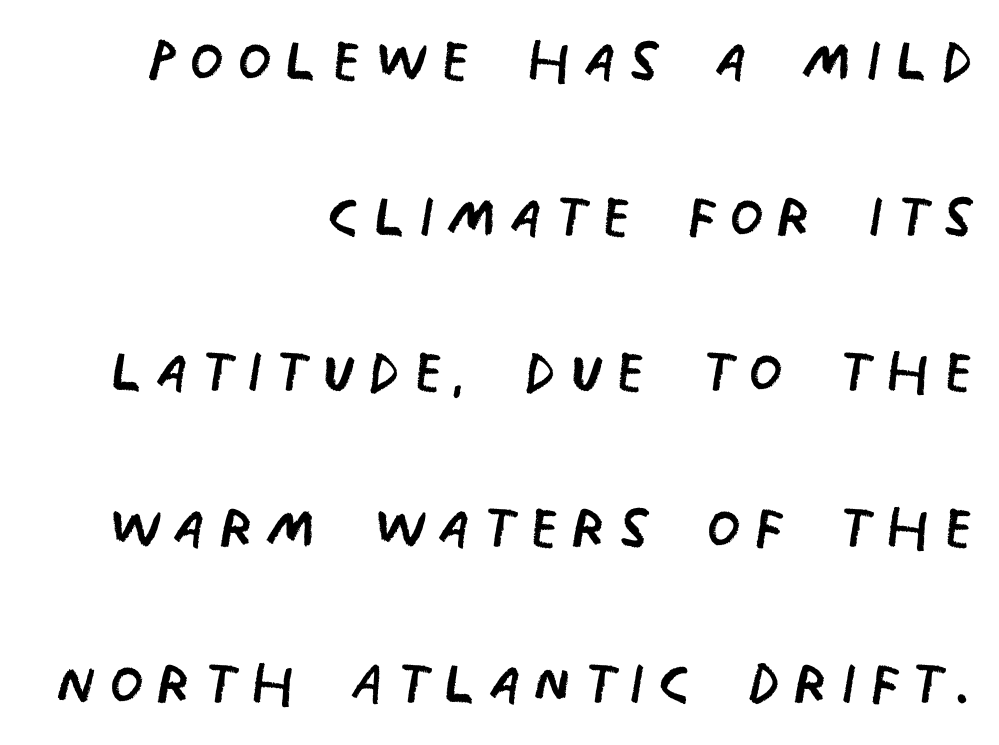
Successive baselines arrive slowly, with a big drop between each. The gap between lines stays unmarked. Here the designer chose a conventional face with non-uniform glyph widths. Heft: none added — not bold. The setting favours the right margin, as signatures and pull-quotes sometimes do.
